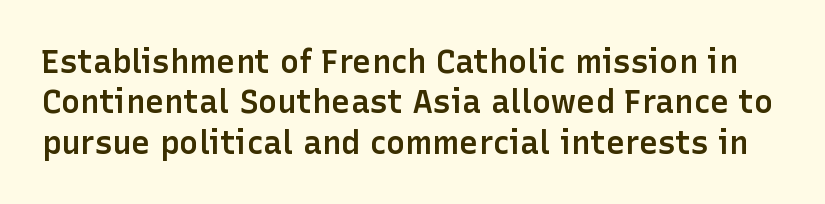
{"serif": "no", "italic": "no", "bold": "semi", "weight": "semibold", "width": "normal", "stroke_contrast": "low", "x_height": "medium", "monospaced": "no", "underline": "no", "line_spacing": "normal", "line_spacing_ratio": 1.26, "letter_spacing": "normal", "letter_spacing_em": 0.0, "glyph_px": 32}
